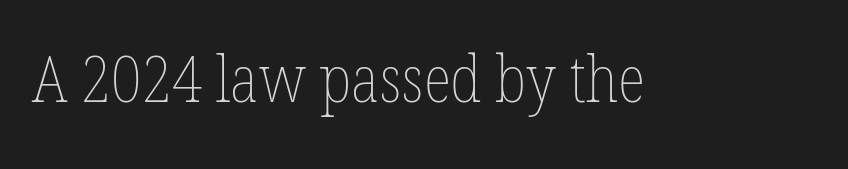
The image shows 65 px thin, condensed type, upright; set normal letter spacing, not underlined; low stroke contrast and a medium x-height.
